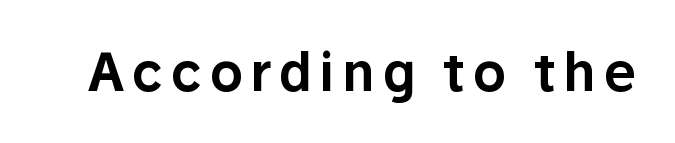
The image shows 52 px sans-serif type, upright; set not underlined; low stroke contrast and a medium x-height.
